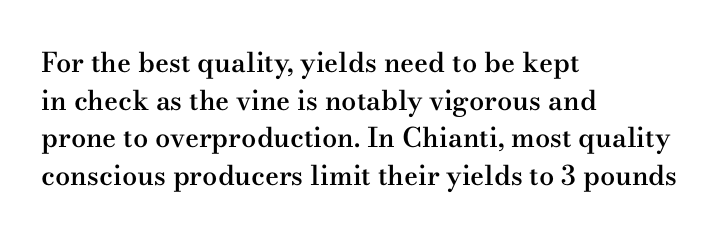
The image shows 27 px text type, upright; set left-aligned, normal line spacing (1.39x), normal letter spacing, not underlined.
